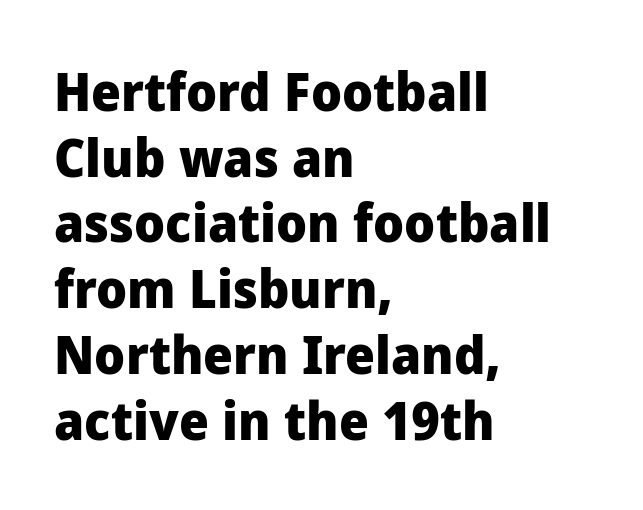
{"serif": "no", "italic": "no", "bold": "yes", "weight": "heavy", "width": "normal", "stroke_contrast": "low", "x_height": "medium", "monospaced": "no", "underline": "no", "align": "left", "line_spacing_ratio": 1.24, "letter_spacing": "normal", "letter_spacing_em": 0.0, "glyph_px": 53}
